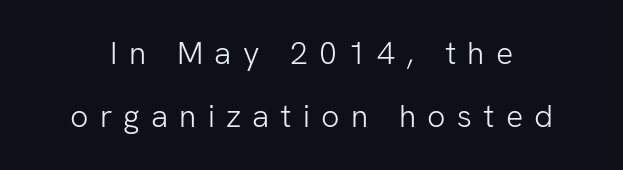
{"serif": "no", "italic": "no", "bold": "no", "weight": "light", "width": "normal", "stroke_contrast": "low", "x_height": "medium", "monospaced": "no", "underline": "no", "line_spacing": "loose", "line_spacing_ratio": 1.98, "letter_spacing": "wide", "letter_spacing_em": 0.35, "glyph_px": 32}
